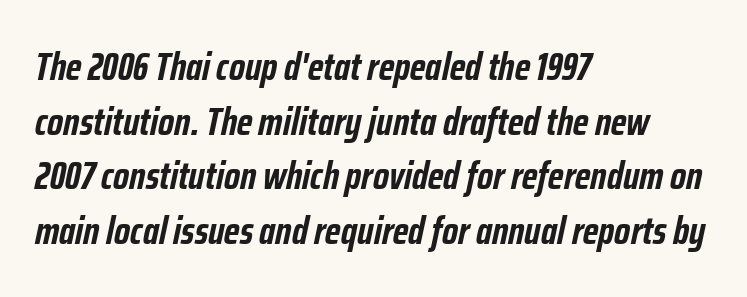
Q: Is the text bold? A: Yes.
Q: Is the text italic (slanted)? A: Yes, it leans right by about 12 degrees.
Q: Is the text underlined? A: No.
Q: How is the paragraph aligned? A: Left-aligned.
Q: Is the spacing between letters normal or unusually wide? A: Normal.
Q: Is the spacing between lines tight, normal or loose? A: Normal.
Q: Width (condensed, normal, or wide)? A: Condensed.
Q: Stroke contrast? A: Low.
Q: x-height? A: Medium.
Q: Monospaced? A: No.
